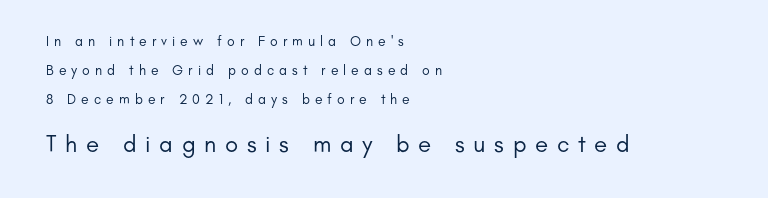
{"italic": "no", "bold": "no", "underline": "no", "align": "left", "line_spacing": "loose", "line_spacing_ratio": 2.06, "letter_spacing": "wide", "letter_spacing_em": 0.36, "larger_block": "second", "size_ratio": 1.71, "glyph_px": 24}
